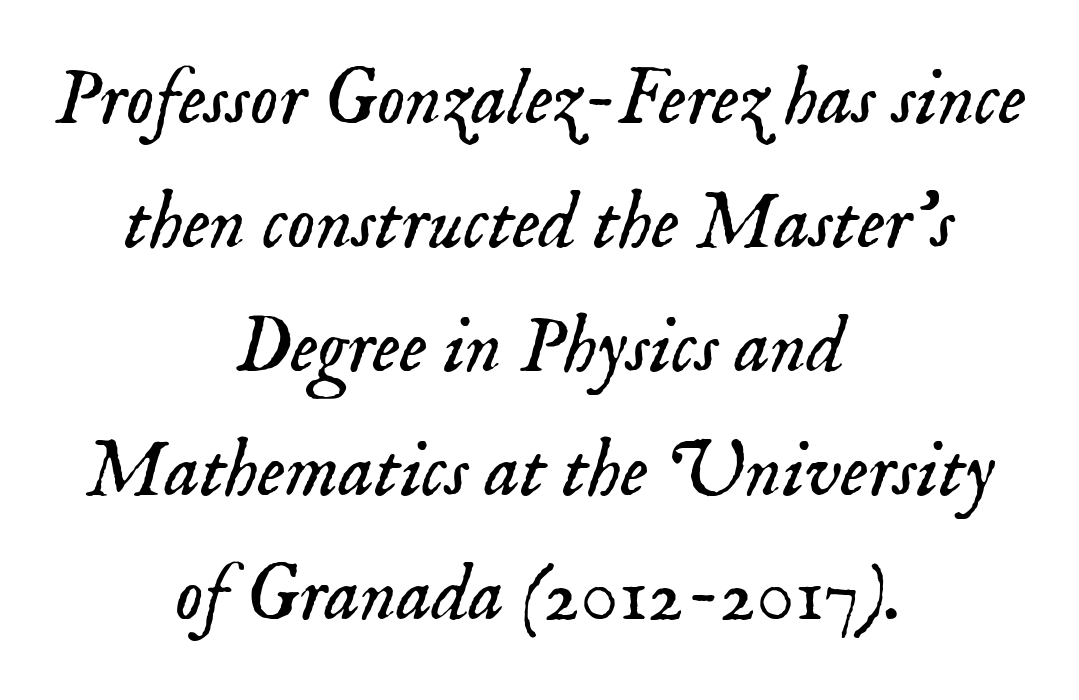
The image shows 79 px light serif type, italic (leaning right); set centered, normal line spacing (1.57x), normal letter spacing, not underlined; low stroke contrast and a small x-height.
